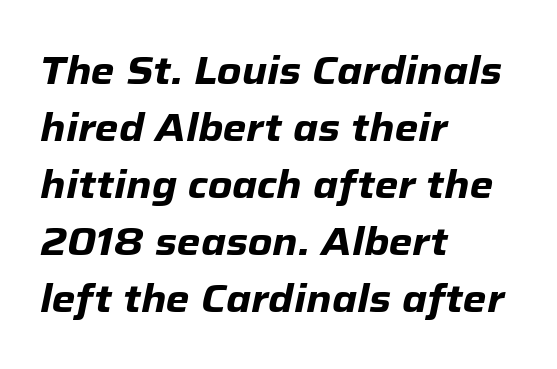
The image shows 38 px heavy type, italic (leaning right); set left-aligned, normal line spacing (1.5x), normal letter spacing, not underlined; low stroke contrast and a medium x-height.
